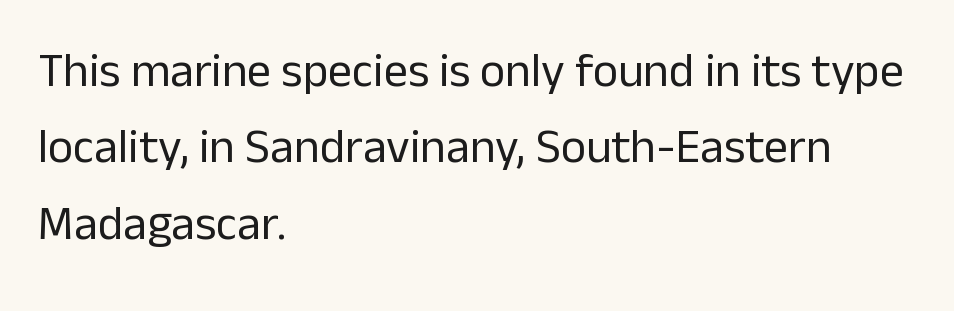
Q: Is the text bold? A: No.
Q: Is the text italic (slanted)? A: No, it is upright.
Q: Is the typeface a serif or a sans-serif typeface? A: Sans-serif.
Q: Is the text underlined? A: No.
Q: How is the paragraph aligned? A: Left-aligned.
Q: Is the spacing between letters normal or unusually wide? A: Normal.
Q: Is the spacing between lines tight, normal or loose? A: Normal.
Q: Width (condensed, normal, or wide)? A: Normal.
Q: Stroke contrast? A: Low.
Q: x-height? A: Medium.
Q: Monospaced? A: No.
